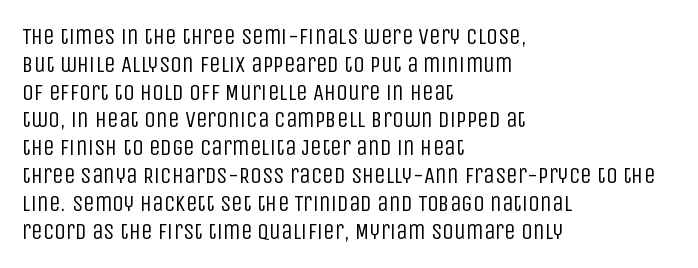
The image shows 23 px text type, upright; set left-aligned, line spacing 1.21x, normal letter spacing, not underlined.
